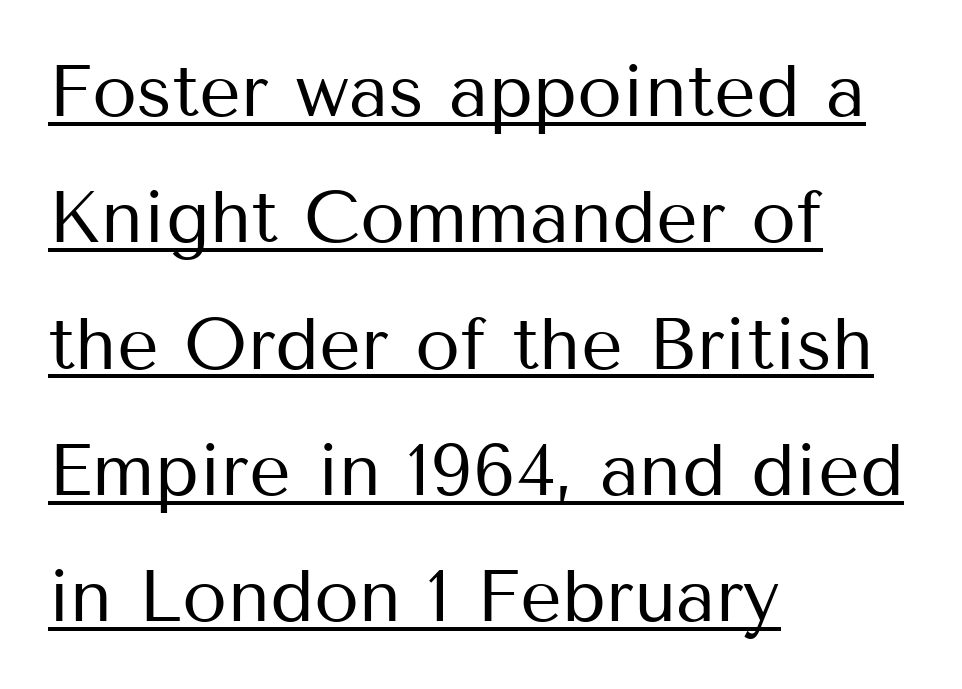
It's the straight-up-and-down kind of type. These lines are set flush left with a ragged right edge. The passage shown is typed in a proportional face where columns would drift. Decoration check: the copy is underlined.
